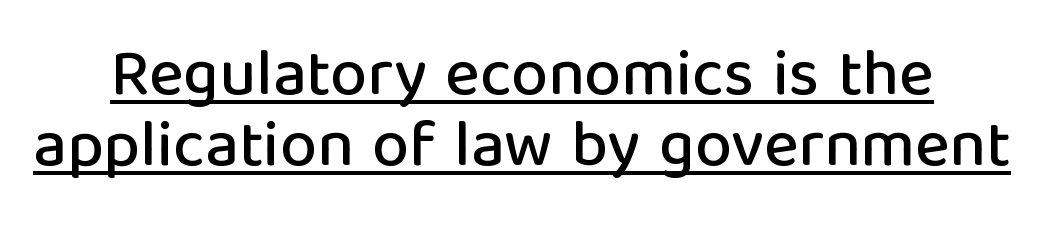
{"serif": "no", "italic": "no", "width": "normal", "stroke_contrast": "low", "x_height": "medium", "monospaced": "no", "underline": "yes", "line_spacing": "tight", "line_spacing_ratio": 1.07, "letter_spacing": "normal", "letter_spacing_em": 0.0, "glyph_px": 66}
